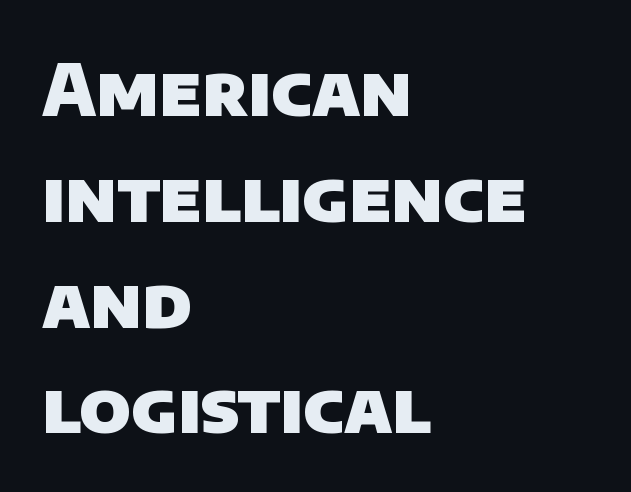
The image shows 71 px heavy sans-serif type; set left-aligned, normal line spacing (1.49x), normal letter spacing, not underlined; low stroke contrast and a large x-height.
